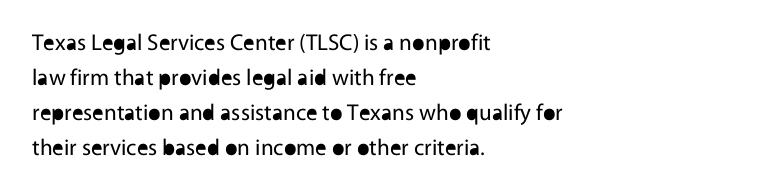
Weight: not bold — regular or lighter. The typesetter chose a ragged-right arrangement here. Each new line begins a customary step beneath the previous one. You could call the tracking neutral — neither tight nor loose. Only glyphs here, with clear space below each row. You can tell it's not italic because the verticals are truly vertical.
